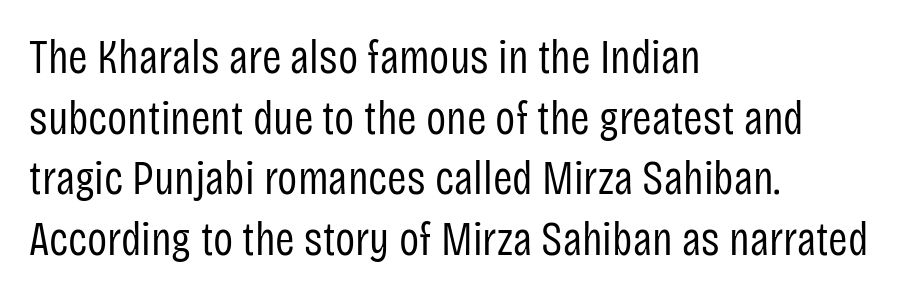
{"serif": "no", "italic": "no", "bold": "no", "weight": "regular", "width": "condensed", "stroke_contrast": "low", "x_height": "large", "monospaced": "no", "underline": "no", "align": "left", "line_spacing": "normal", "line_spacing_ratio": 1.29, "letter_spacing": "normal", "letter_spacing_em": 0.0, "glyph_px": 47}
